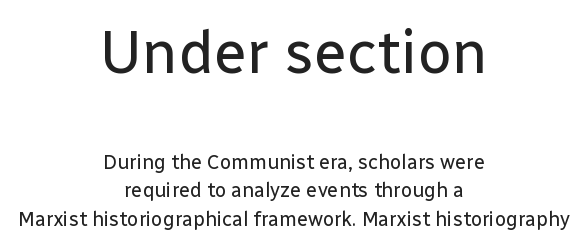
The image shows 60 px regular-weight sans-serif type, upright; set centered, normal line spacing (1.43x), normal letter spacing, not underlined; the first (top) block is 3.0x larger; low stroke contrast and a medium x-height.
